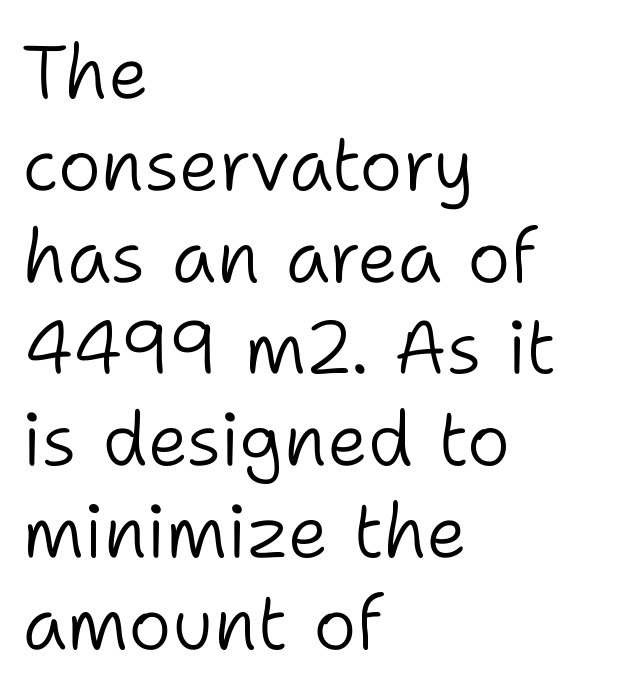
Q: Is the text bold? A: No.
Q: Is the text italic (slanted)? A: No, it is upright.
Q: Is the typeface a serif or a sans-serif typeface? A: Sans-serif.
Q: Is the text underlined? A: No.
Q: How is the paragraph aligned? A: Left-aligned.
Q: Is the spacing between letters normal or unusually wide? A: Normal.
Q: Width (condensed, normal, or wide)? A: Normal.
Q: Stroke contrast? A: Low.
Q: x-height? A: Medium.
Q: Monospaced? A: No.
